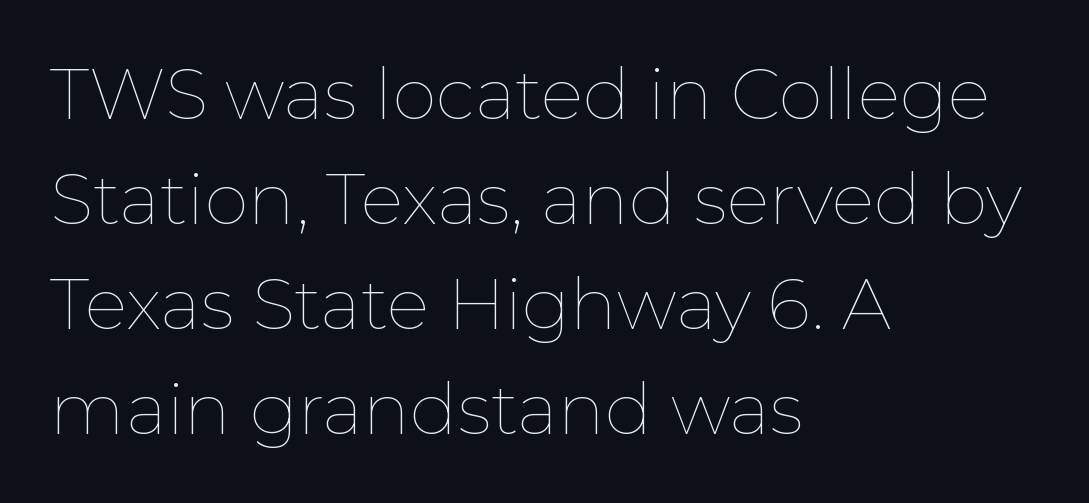
All the whitespace from short lines collects on the right. Check the space under the baseline: it is left empty. Caption: face not bold, strokes unweighted. Spacing verdict: proportional, widths tailored to each character. Tall strokes in this sample are plumb rather than angled. Is the letter spacing exaggerated? No — it looks like the ordinary default.
